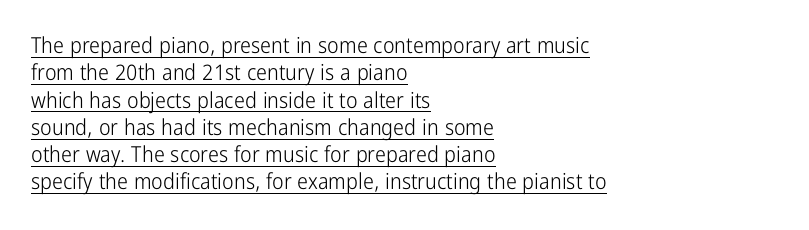
Q: Is the text bold? A: No.
Q: Is the text italic (slanted)? A: No, it is upright.
Q: Is the text underlined? A: Yes.
Q: How is the paragraph aligned? A: Left-aligned.
Q: Is the spacing between letters normal or unusually wide? A: Normal.
